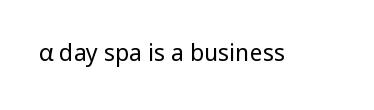
Q: Is the text bold? A: No.
Q: Is the text italic (slanted)? A: No, it is upright.
Q: Is the text underlined? A: No.
Q: Is the spacing between letters normal or unusually wide? A: Normal.
